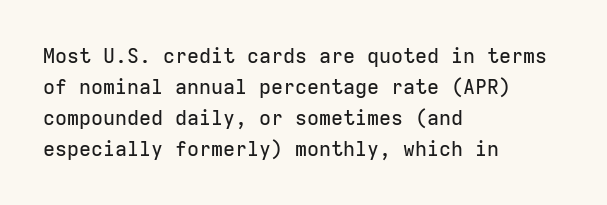
Q: Is the text italic (slanted)? A: No, it is upright.
Q: Is the text underlined? A: No.
Q: How is the paragraph aligned? A: Left-aligned.
Q: Is the spacing between letters normal or unusually wide? A: Normal.
Q: Is the spacing between lines tight, normal or loose? A: Normal.
